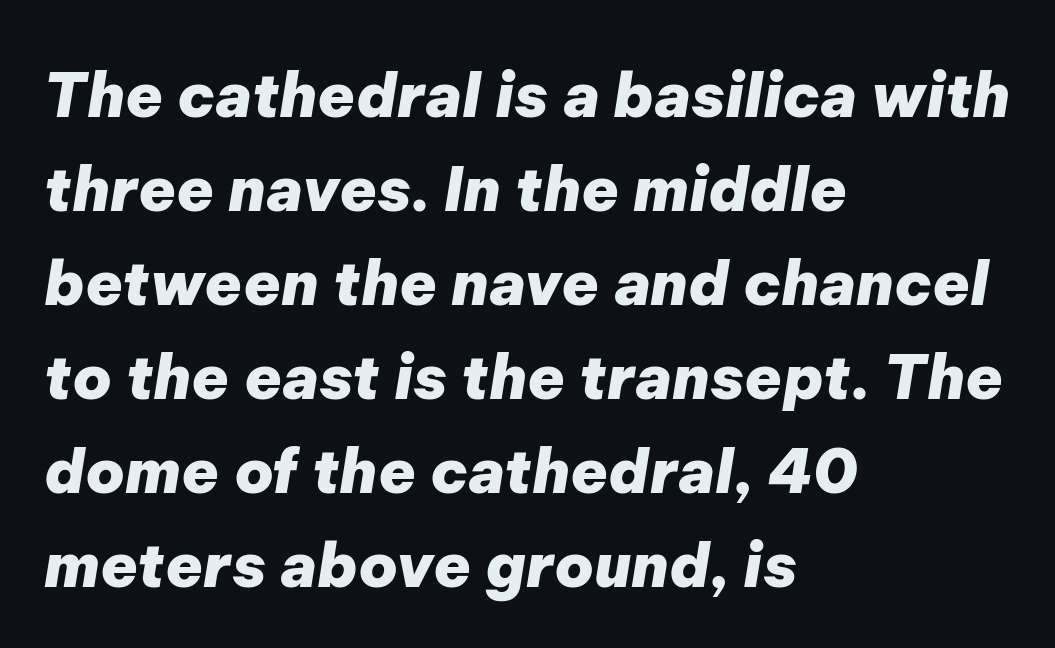
{"italic": "yes", "lean": "right", "slant_degrees": 9, "bold": "yes", "weight": "heavy", "width": "normal", "stroke_contrast": "low", "x_height": "medium", "monospaced": "no", "underline": "no", "align": "left", "line_spacing": "normal", "line_spacing_ratio": 1.54, "letter_spacing": "normal", "letter_spacing_em": 0.0, "glyph_px": 61}
